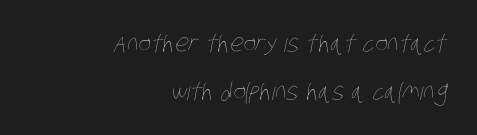
{"bold": "no", "underline": "no", "align": "right", "line_spacing": "loose", "line_spacing_ratio": 1.99, "letter_spacing": "normal", "letter_spacing_em": 0.0, "glyph_px": 24}
